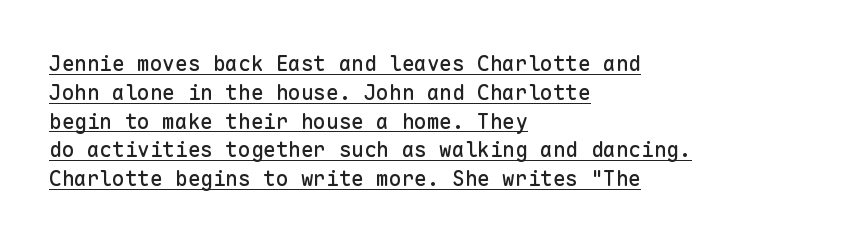
Q: Is the text italic (slanted)? A: No, it is upright.
Q: Is the text underlined? A: Yes.
Q: How is the paragraph aligned? A: Left-aligned.
Q: Is the spacing between letters normal or unusually wide? A: Normal.
Q: Is the spacing between lines tight, normal or loose? A: Normal.
